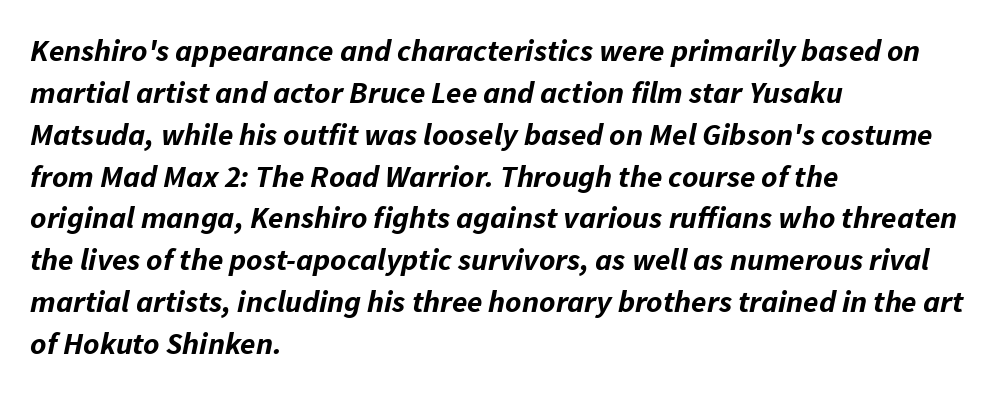
The image shows 31 px bold type, italic (leaning right); set left-aligned, normal line spacing (1.35x), normal letter spacing, not underlined; low stroke contrast and a medium x-height.
